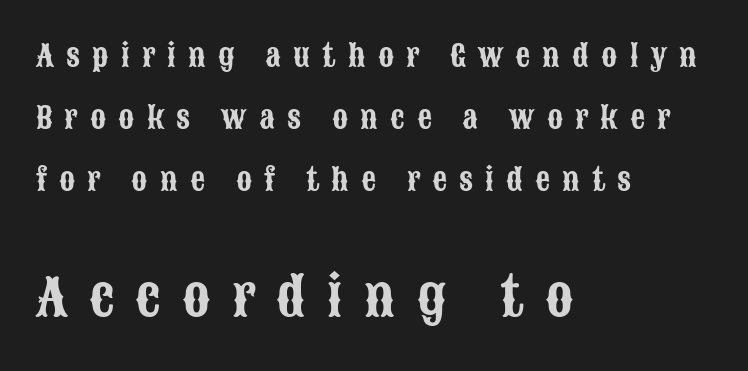
{"serif": "no", "italic": "no", "width": "condensed", "stroke_contrast": "low", "x_height": "large", "monospaced": "no", "underline": "no", "align": "left", "line_spacing": "loose", "line_spacing_ratio": 2.13, "letter_spacing": "wide", "letter_spacing_em": 0.42, "larger_block": "second", "size_ratio": 1.76, "glyph_px": 51}
